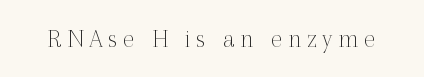
You could only call the tracking loose — the letters float apart. The zone under the glyphs is completely vacant. Vertical stems look standard width or narrower in stroke. Every character sits straight up, as roman type does.
